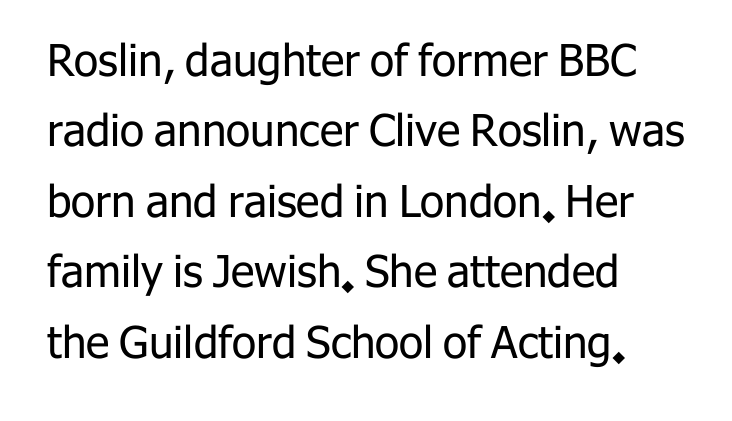
{"serif": "no", "italic": "no", "bold": "no", "weight": "regular", "width": "normal", "stroke_contrast": "low", "x_height": "medium", "monospaced": "no", "underline": "no", "align": "left", "line_spacing": "normal", "line_spacing_ratio": 1.6, "letter_spacing": "normal", "letter_spacing_em": 0.0, "glyph_px": 44}
